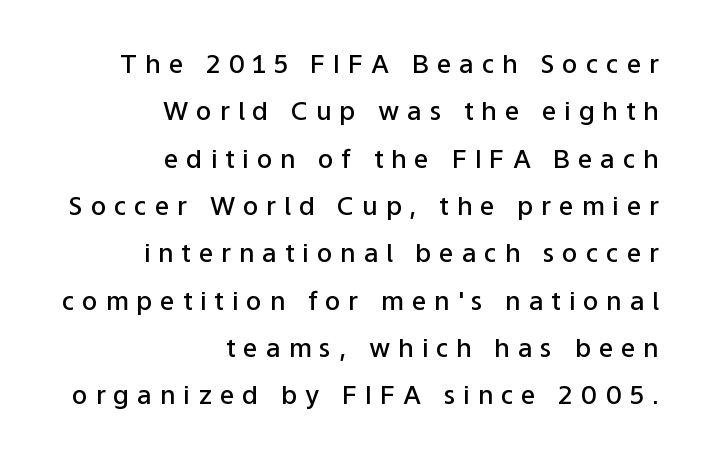
The image shows 26 px text type, upright; set right-aligned, line spacing 1.82x, unusually wide letter spacing (+0.3 em), not underlined.
